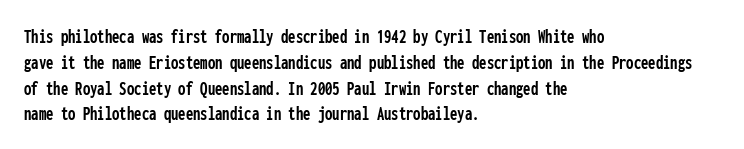
Underline: absent. This rendering uses left alignment, leaving the right contour irregular. A typesetter would mark this as roman, not italic. In terms of letterspacing, this is plain default setting.
